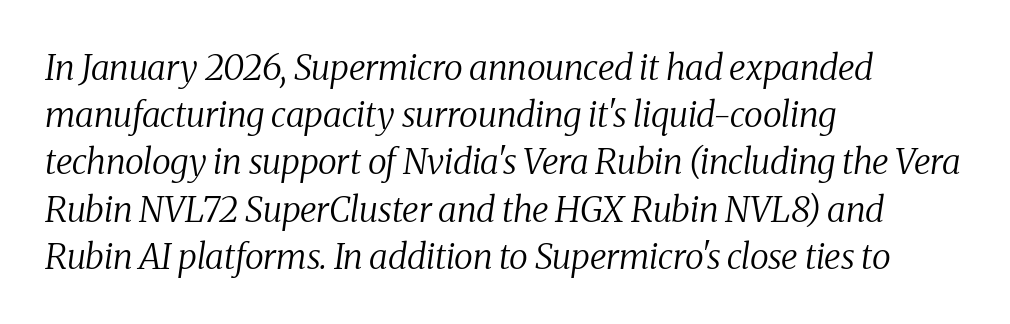
Q: Is the text bold? A: No.
Q: Is the text italic (slanted)? A: Yes, it leans right by about 8 degrees.
Q: Is the typeface a serif or a sans-serif typeface? A: Serif.
Q: Is the text underlined? A: No.
Q: How is the paragraph aligned? A: Left-aligned.
Q: Is the spacing between letters normal or unusually wide? A: Normal.
Q: Is the spacing between lines tight, normal or loose? A: Normal.
Q: Width (condensed, normal, or wide)? A: Normal.
Q: Stroke contrast? A: Medium.
Q: x-height? A: Medium.
Q: Monospaced? A: No.
